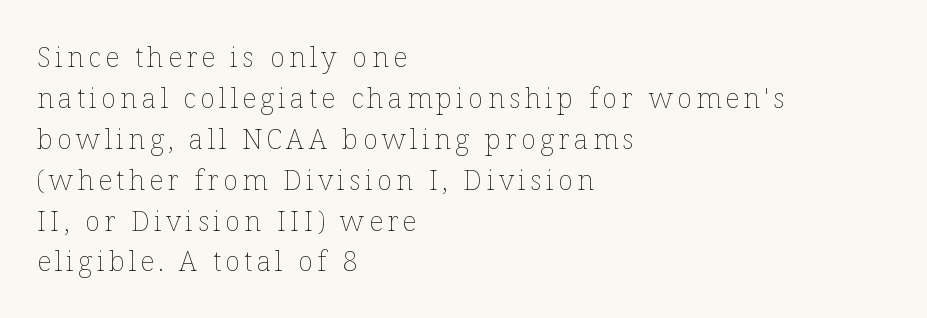
{"italic": "no", "bold": "no", "weight": "thin", "width": "normal", "stroke_contrast": "low", "x_height": "medium", "monospaced": "no", "underline": "no", "align": "left", "line_spacing": "normal", "line_spacing_ratio": 1.46, "glyph_px": 28}
